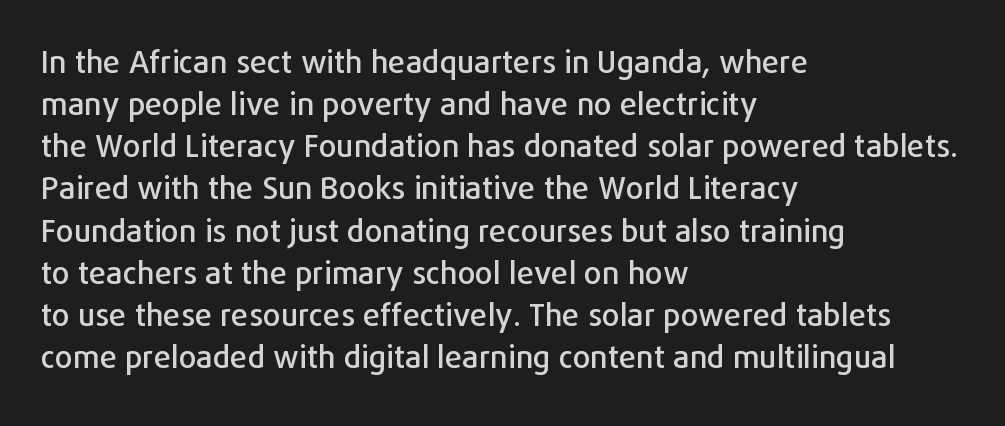
The image shows 31 px sans-serif type, upright; set left-aligned, normal line spacing (1.36x), normal letter spacing, not underlined; low stroke contrast and a medium x-height.
